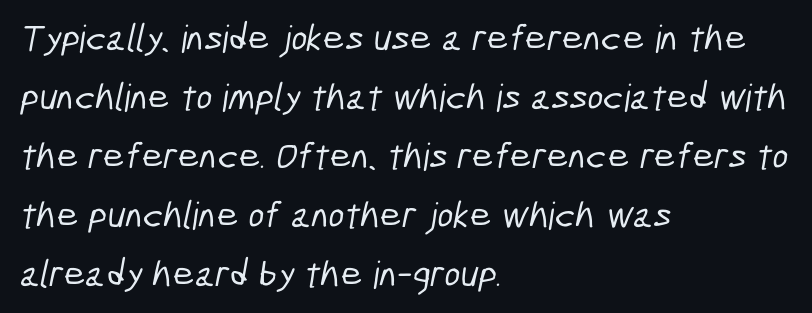
The image shows 38 px condensed sans-serif type; set left-aligned, normal line spacing (1.55x), normal letter spacing, not underlined; low stroke contrast and a medium x-height.
